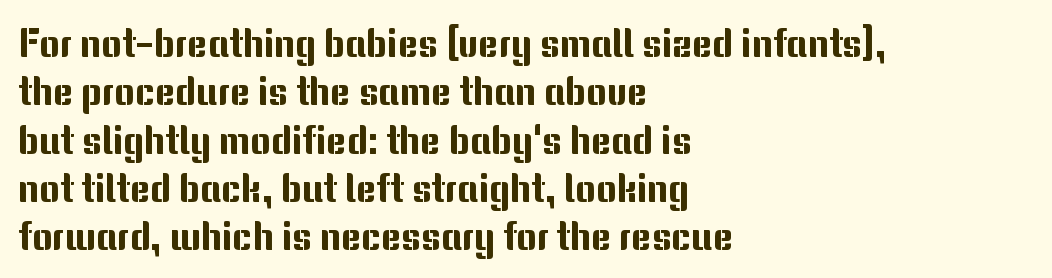
{"serif": "no", "italic": "no", "width": "normal", "stroke_contrast": "medium", "x_height": "medium", "monospaced": "no", "underline": "no", "align": "left", "line_spacing_ratio": 1.24, "letter_spacing": "normal", "letter_spacing_em": 0.0, "glyph_px": 39}
